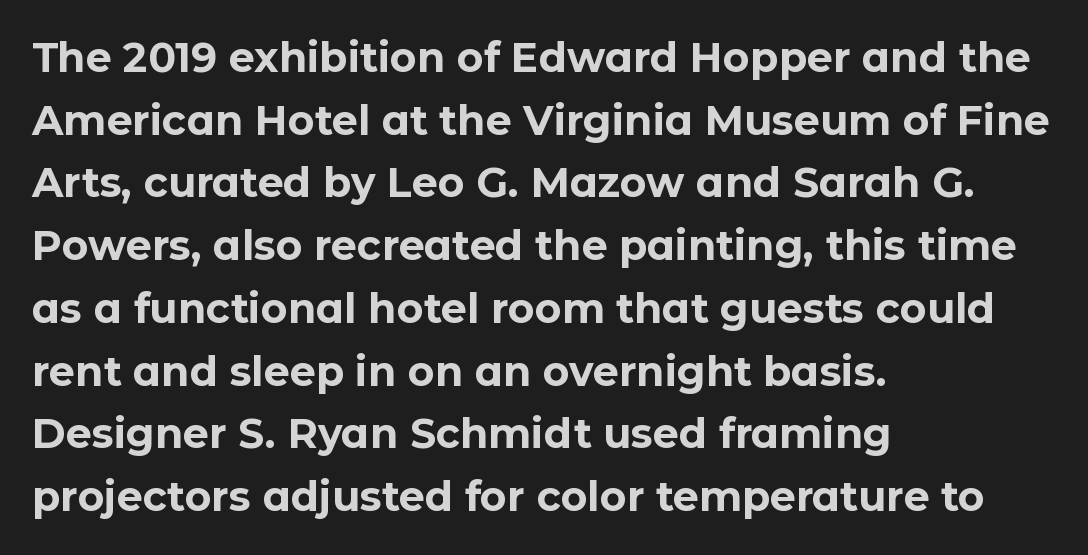
The image shows 41 px bold sans-serif type, upright; set left-aligned, normal line spacing (1.53x), normal letter spacing, not underlined; low stroke contrast and a medium x-height.
